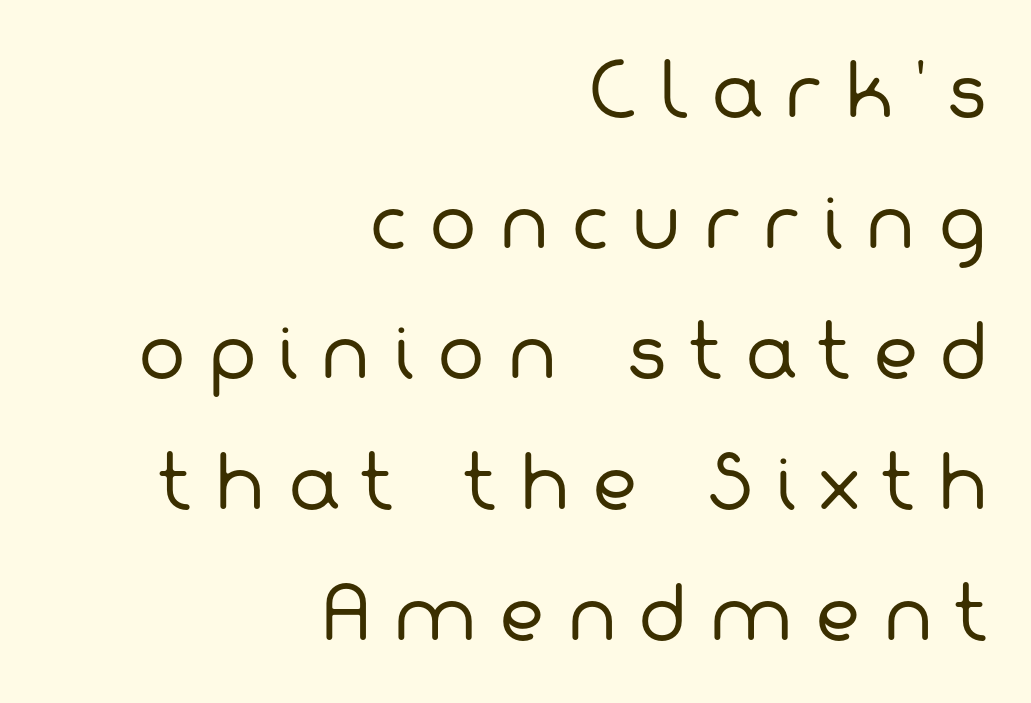
These lines have a slow, spaced-out rhythm from letter to letter. The typesetter chose a ragged-left arrangement here. Each stroke keeps to a modest, everyday thickness or less. This sample has the flowing, uneven cadence of proportional lettering.
